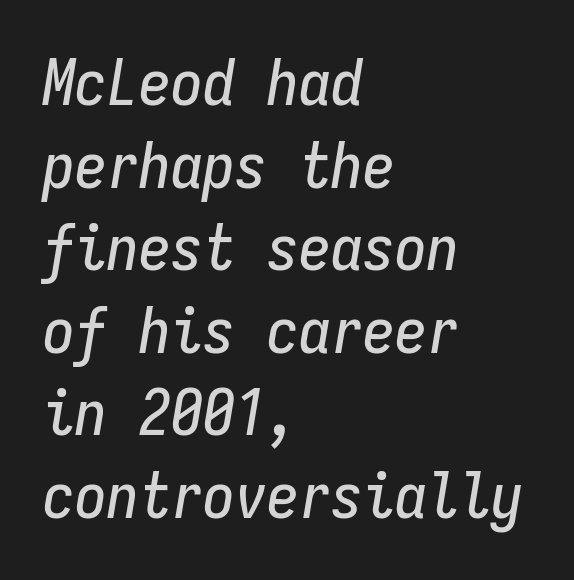
Q: Is the text italic (slanted)? A: Yes, it leans right by about 9 degrees.
Q: Is the text underlined? A: No.
Q: How is the paragraph aligned? A: Left-aligned.
Q: Is the spacing between letters normal or unusually wide? A: Normal.
Q: Is the spacing between lines tight, normal or loose? A: Normal.
Q: Width (condensed, normal, or wide)? A: Condensed.
Q: Stroke contrast? A: Low.
Q: x-height? A: Medium.
Q: Monospaced? A: Yes.
